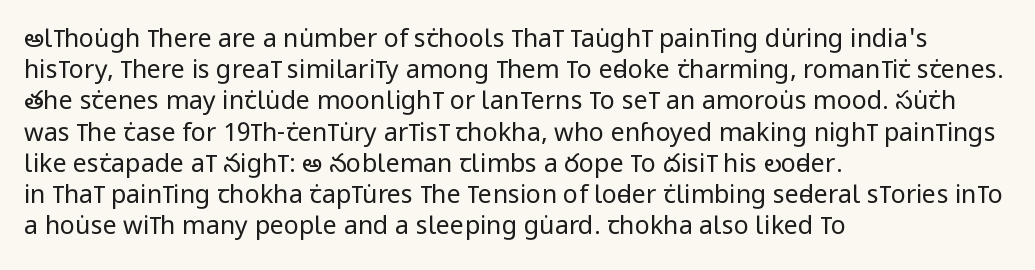
The image shows 25 px text type, upright; set left-aligned, normal line spacing (1.25x), normal letter spacing, not underlined.
